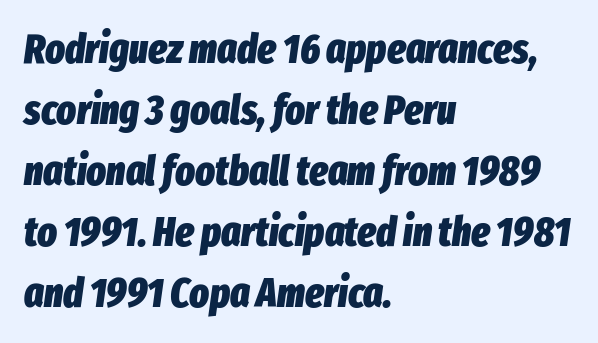
Q: Is the text bold? A: Yes.
Q: Is the text italic (slanted)? A: Yes, it leans right by about 8 degrees.
Q: Is the text underlined? A: No.
Q: How is the paragraph aligned? A: Left-aligned.
Q: Is the spacing between letters normal or unusually wide? A: Normal.
Q: Is the spacing between lines tight, normal or loose? A: Normal.
Q: Width (condensed, normal, or wide)? A: Condensed.
Q: Stroke contrast? A: Low.
Q: x-height? A: Medium.
Q: Monospaced? A: No.
